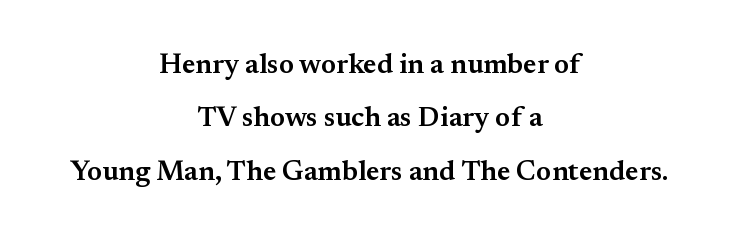
Q: Is the text bold? A: Semi-bold.
Q: Is the text italic (slanted)? A: No, it is upright.
Q: Is the typeface a serif or a sans-serif typeface? A: Serif.
Q: Is the text underlined? A: No.
Q: How is the paragraph aligned? A: Centered.
Q: Is the spacing between letters normal or unusually wide? A: Normal.
Q: Is the spacing between lines tight, normal or loose? A: Loose.
Q: Width (condensed, normal, or wide)? A: Normal.
Q: Stroke contrast? A: Medium.
Q: x-height? A: Small.
Q: Monospaced? A: No.
